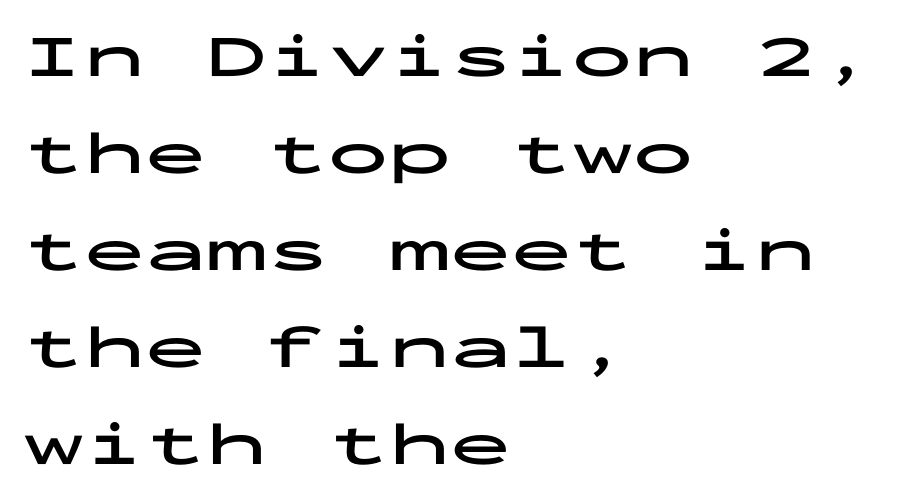
The glyphs have the mass of a bold cut. These lines are composed in type without serifs. Quick note: underline off. Posture: upright roman.
